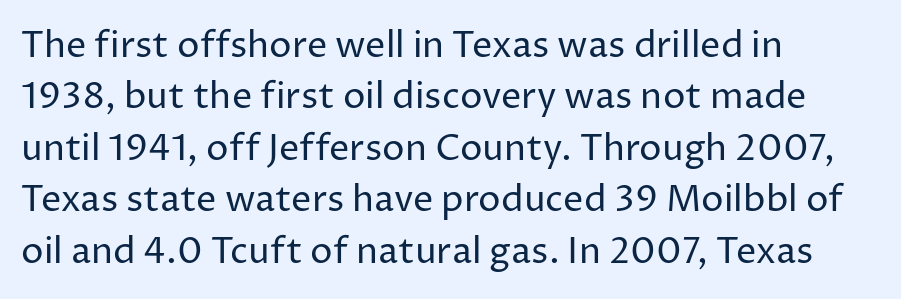
{"serif": "no", "italic": "no", "bold": "no", "weight": "regular", "width": "normal", "stroke_contrast": "low", "x_height": "medium", "monospaced": "no", "underline": "no", "align": "left", "line_spacing": "normal", "line_spacing_ratio": 1.43, "letter_spacing": "normal", "letter_spacing_em": 0.0, "glyph_px": 36}
